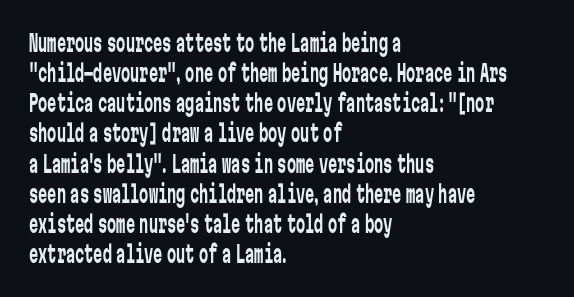
{"italic": "no", "bold": "no", "underline": "no", "align": "left", "line_spacing": "normal", "line_spacing_ratio": 1.31, "letter_spacing": "normal", "letter_spacing_em": 0.0, "glyph_px": 23}
